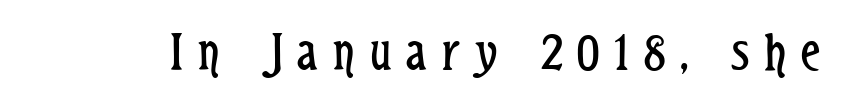
Check the space under the baseline: it is left empty. In terms of letterspacing, this is a distinctly airy, spread setting. When letters stand straight like this, we call the style roman or upright. Looks like regular typesetting: each glyph gets only the width it needs. A light-to-regular cut is what we see here. Serifs: no, the terminals of the letterforms are clean.
